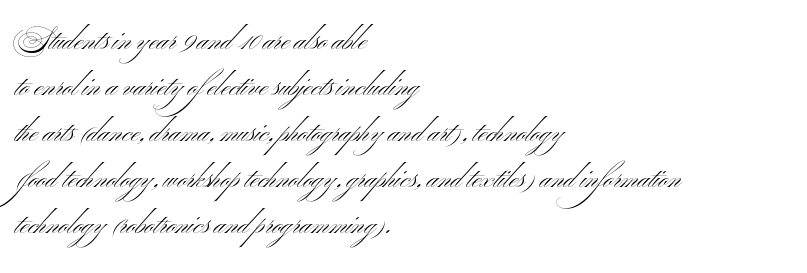
Typeset ragged right — the left edge is the straight one. Each new line begins a customary step beneath the previous one. This is not heavy type; no bold has been used. A typesetter would call this proportional, since set widths differ per character. Nothing unusual about the tracking: characters are spaced as the font intends. Unmarked baselines from the first word to the last.
